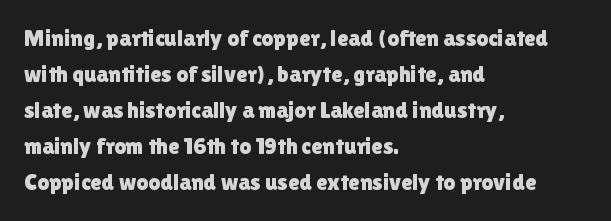
{"italic": "no", "underline": "no", "align": "left", "line_spacing": "normal", "line_spacing_ratio": 1.57, "letter_spacing": "normal", "letter_spacing_em": 0.0, "glyph_px": 23}
